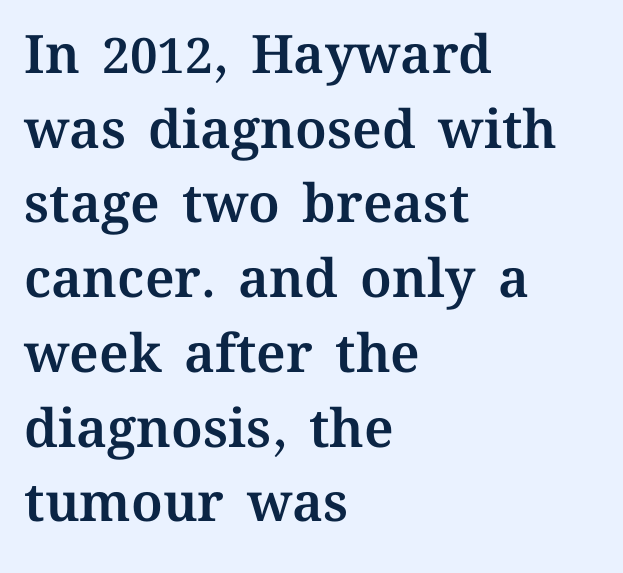
The image shows 53 px text type, upright; set left-aligned, normal line spacing (1.41x), normal letter spacing, not underlined; medium stroke contrast and a medium x-height.
